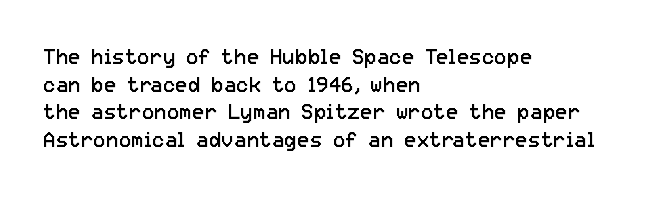
Every stem runs plumb, perpendicular to the baseline. Leftover space on each line is placed entirely after the last word. Check the space under the baseline: it is left empty. This reads as an unemphasized weight, regular at the heaviest. Caption: standard tracking, unaltered.
